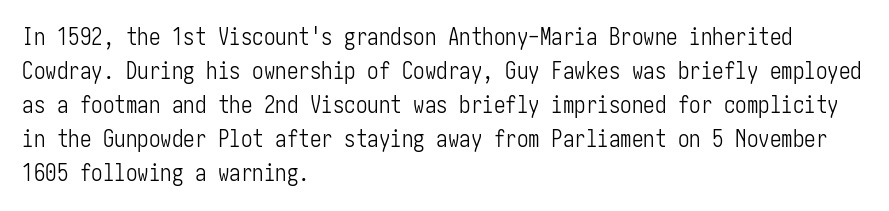
{"italic": "no", "bold": "no", "underline": "no", "align": "left", "line_spacing": "normal", "line_spacing_ratio": 1.48, "letter_spacing": "normal", "letter_spacing_em": 0.0, "glyph_px": 23}
